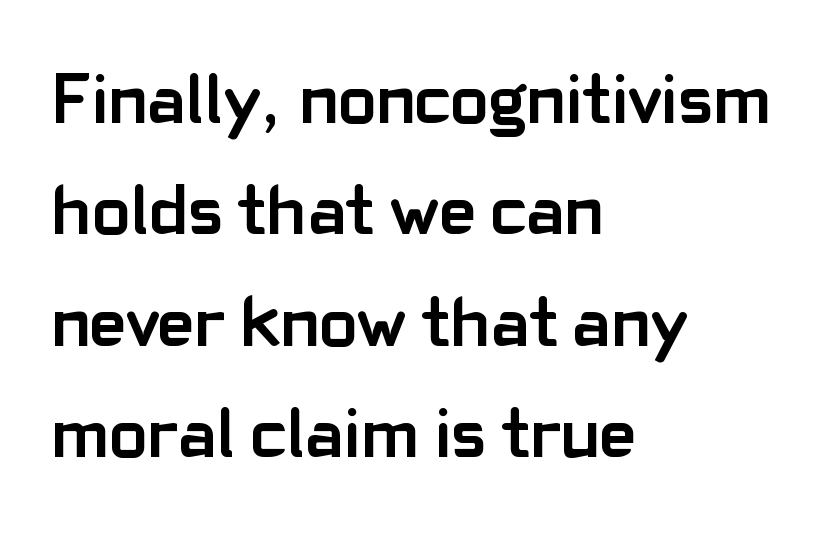
The image shows 71 px semibold sans-serif type, upright; set left-aligned, normal line spacing (1.57x), normal letter spacing, not underlined; low stroke contrast and a medium x-height.
